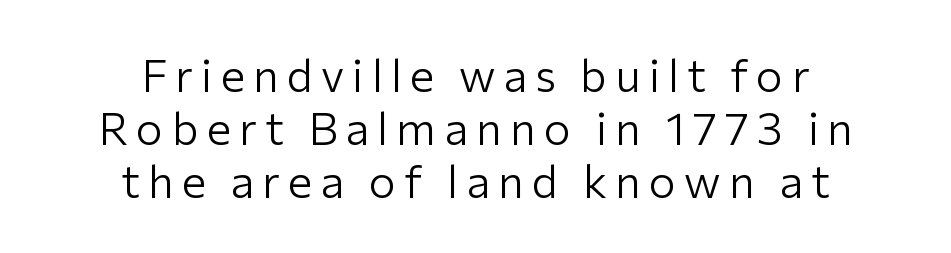
The image shows 46 px light sans-serif type, upright; set centered, tight line spacing (1.15x), not underlined; low stroke contrast and a medium x-height.
